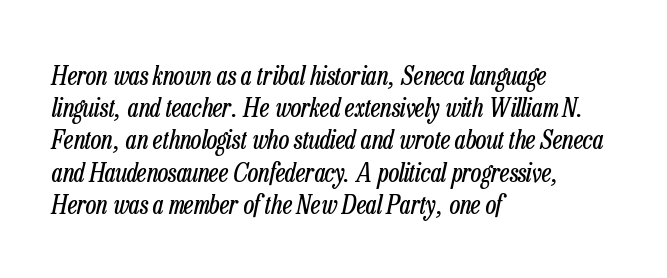
The image shows 26 px text type, italic (leaning right); set left-aligned, line spacing 1.24x, normal letter spacing, not underlined.
